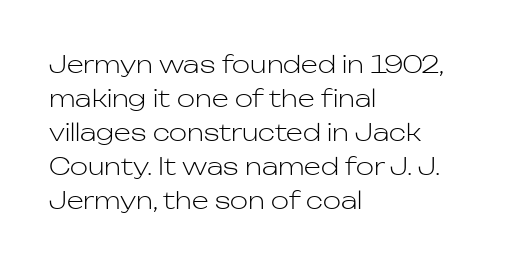
The image shows 24 px text type, upright; set left-aligned, normal line spacing (1.42x), normal letter spacing, not underlined.
